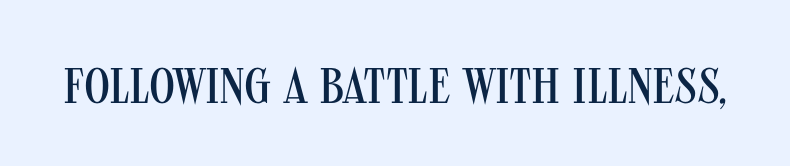
Q: Is the text bold? A: No.
Q: Is the text italic (slanted)? A: No, it is upright.
Q: Is the typeface a serif or a sans-serif typeface? A: Sans-serif.
Q: Is the text underlined? A: No.
Q: Is the spacing between letters normal or unusually wide? A: Normal.
Q: Width (condensed, normal, or wide)? A: Condensed.
Q: Stroke contrast? A: Medium.
Q: x-height? A: Large.
Q: Monospaced? A: No.
